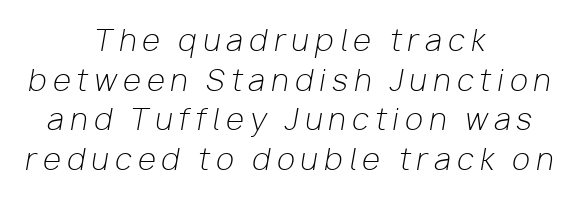
The image shows 29 px light type, italic (leaning right); set centered, normal line spacing (1.37x), unusually wide letter spacing (+0.22 em), not underlined; low stroke contrast and a medium x-height.
